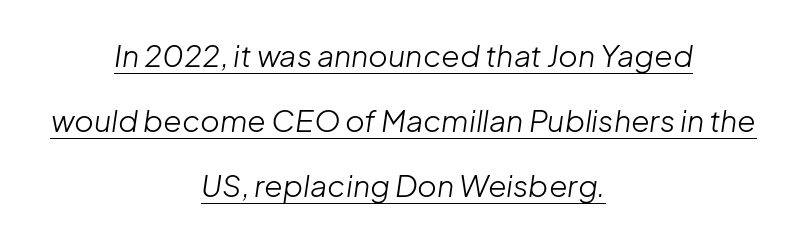
Leftover space on each line is divided equally before and after the words. No heavy texture on the line: the type isn't bold. The leading is generous, giving the passage an open texture. You could call the tracking neutral — neither tight nor loose. Is this a fixed-width face? No — the glyphs have proportional, varying widths. Style check: oblique.
